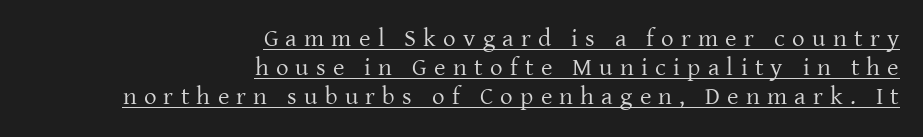
Students, observe the line beneath the letters — that is underlining. These lines are set flush right with a ragged left edge. Look at the tracking — it's clearly loosened, letters drifting apart. Letters have the restrained weight of plain body copy at most.
